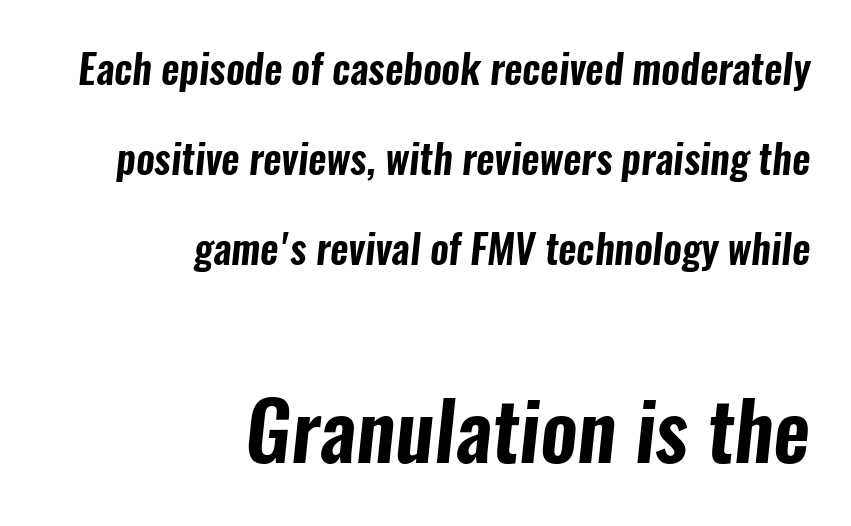
{"serif": "no", "width": "condensed", "stroke_contrast": "low", "x_height": "medium", "monospaced": "no", "underline": "no", "align": "right", "line_spacing": "loose", "line_spacing_ratio": 2.25, "letter_spacing": "normal", "letter_spacing_em": 0.0, "larger_block": "second", "size_ratio": 2.0, "glyph_px": 80}
